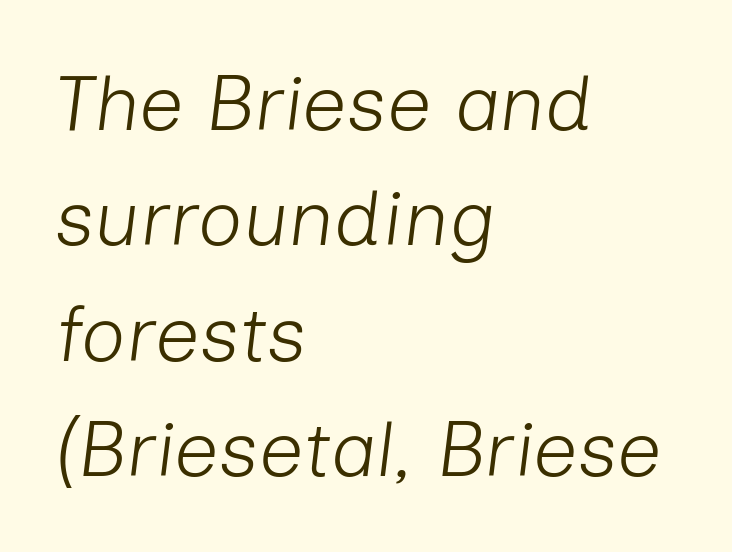
Q: Is the text bold? A: No.
Q: Is the text italic (slanted)? A: Yes, it leans right by about 7 degrees.
Q: Is the text underlined? A: No.
Q: How is the paragraph aligned? A: Left-aligned.
Q: Is the spacing between letters normal or unusually wide? A: Normal.
Q: Is the spacing between lines tight, normal or loose? A: Normal.
Q: Width (condensed, normal, or wide)? A: Normal.
Q: Stroke contrast? A: Low.
Q: x-height? A: Medium.
Q: Monospaced? A: No.
